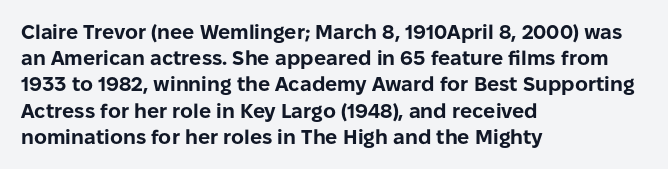
Leftover space on each line is placed entirely after the last word. Honestly, the row spacing looks completely unremarkable. This sample uses an upright cut, with every glyph sitting square on the baseline. A typesetter would call this zero additional tracking. Check the space under the baseline: it is left empty.
